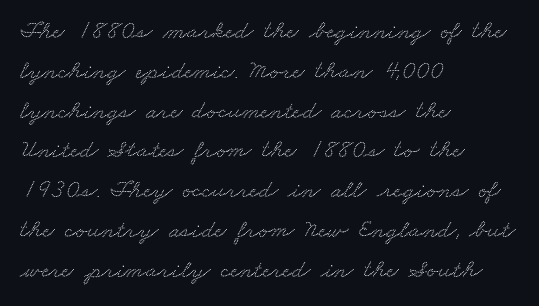
{"underline": "no", "align": "left", "line_spacing": "normal", "line_spacing_ratio": 1.53, "letter_spacing": "normal", "letter_spacing_em": 0.0, "glyph_px": 26}
